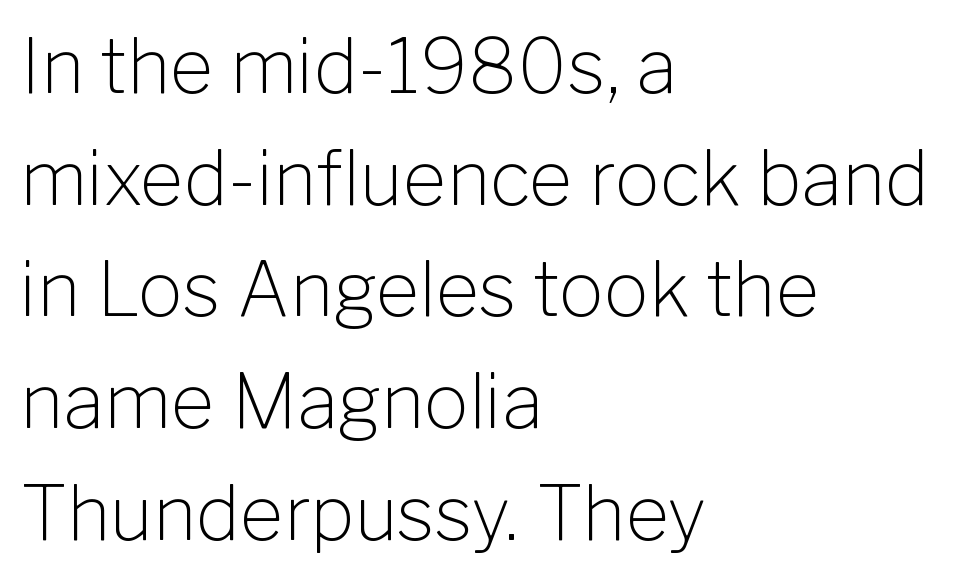
Q: Is the text bold? A: No.
Q: Is the text italic (slanted)? A: No, it is upright.
Q: Is the typeface a serif or a sans-serif typeface? A: Sans-serif.
Q: Is the text underlined? A: No.
Q: How is the paragraph aligned? A: Left-aligned.
Q: Is the spacing between letters normal or unusually wide? A: Normal.
Q: Is the spacing between lines tight, normal or loose? A: Normal.
Q: Width (condensed, normal, or wide)? A: Normal.
Q: Stroke contrast? A: Low.
Q: x-height? A: Medium.
Q: Monospaced? A: No.
